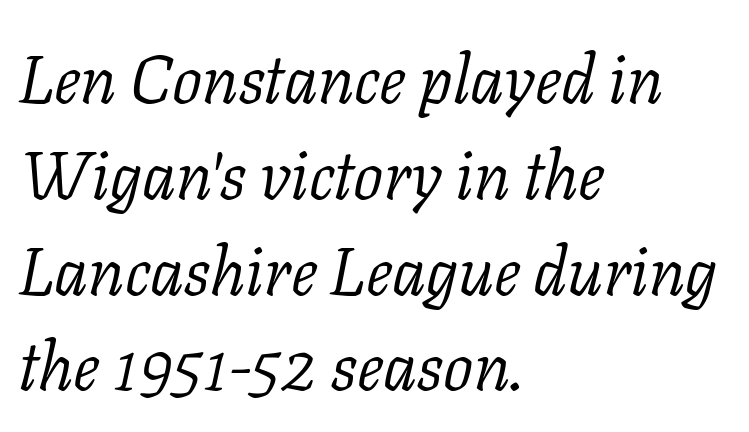
The image shows 67 px light serif type, italic (leaning right); set left-aligned, normal line spacing (1.43x), normal letter spacing, not underlined; low stroke contrast and a medium x-height.
